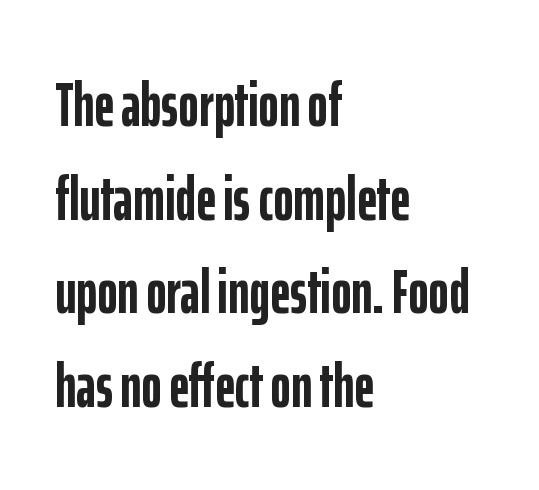
Q: Is the text bold? A: Yes.
Q: Is the text italic (slanted)? A: No, it is upright.
Q: Is the typeface a serif or a sans-serif typeface? A: Sans-serif.
Q: Is the text underlined? A: No.
Q: How is the paragraph aligned? A: Left-aligned.
Q: Is the spacing between letters normal or unusually wide? A: Normal.
Q: Is the spacing between lines tight, normal or loose? A: Normal.
Q: Width (condensed, normal, or wide)? A: Condensed.
Q: Stroke contrast? A: Low.
Q: x-height? A: Medium.
Q: Monospaced? A: No.
